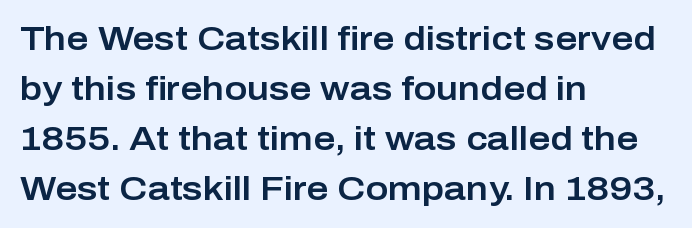
Lines of text with bare space underneath. One glance says typical: line gaps are just what's usual. Note the varied advance widths — an 'i' is clearly narrower than an 'm'. Style check: upright. The setting favours the left margin, as ordinary paragraphs usually do. Does extra space separate the letters? No, they use regular spacing.
